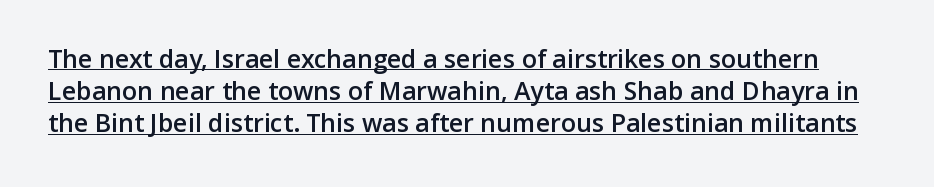
{"italic": "no", "bold": "semi", "underline": "yes", "line_spacing": "normal", "line_spacing_ratio": 1.29, "letter_spacing": "normal", "letter_spacing_em": 0.0, "glyph_px": 25}
